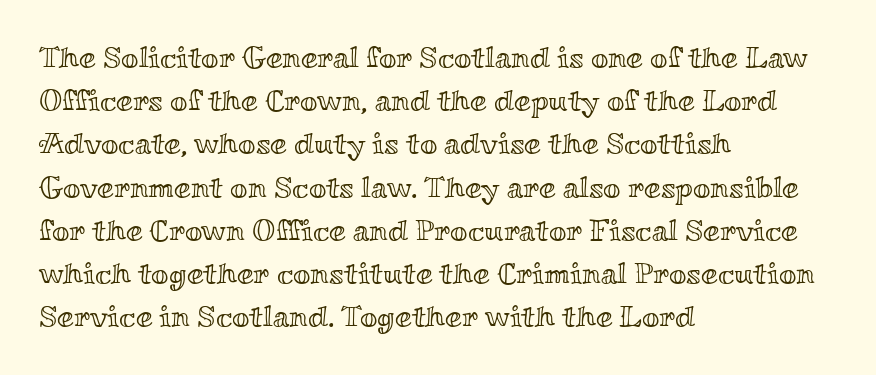
Varying glyph widths throughout — classic text-font behaviour. The specimen omits any rule beneath the text block's lines. In terms of leading, this rendering sits right in the middle. Does the lettering tilt? It doesn't — this is upright. Standard letterfit; no display-style spreading of the glyphs.
